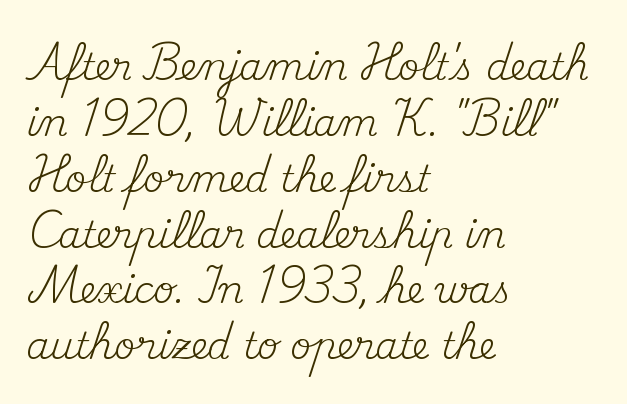
Q: Is the text bold? A: No.
Q: Is the text italic (slanted)? A: Yes.
Q: Is the typeface a serif or a sans-serif typeface? A: Serif.
Q: Is the text underlined? A: No.
Q: How is the paragraph aligned? A: Left-aligned.
Q: Is the spacing between letters normal or unusually wide? A: Normal.
Q: Is the spacing between lines tight, normal or loose? A: Normal.
Q: Width (condensed, normal, or wide)? A: Normal.
Q: Stroke contrast? A: Medium.
Q: x-height? A: Small.
Q: Monospaced? A: No.
